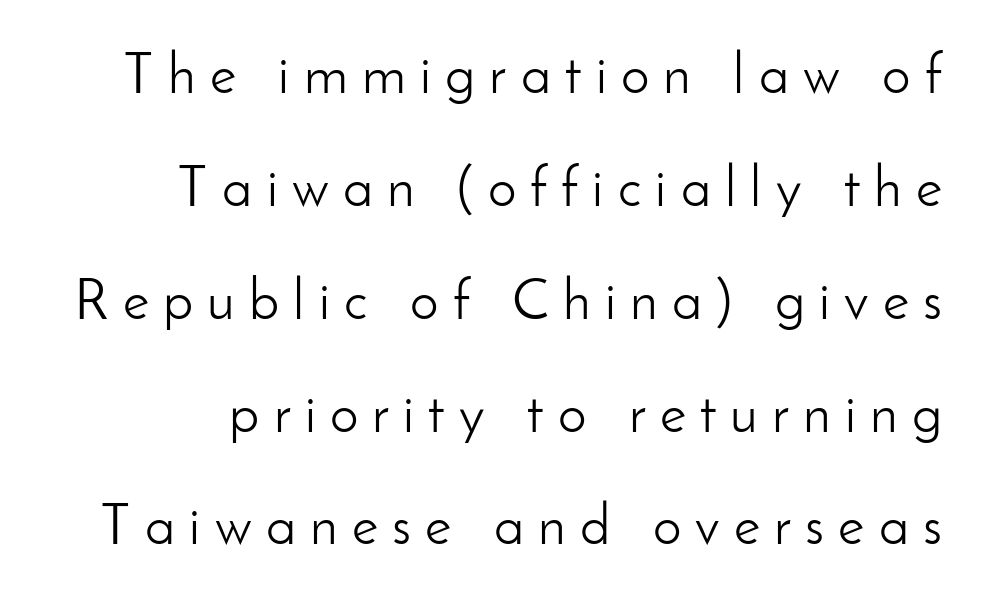
Letters rest on an invisible, unmarked baseline. Spacing verdict: proportional, widths tailored to each character. The line texture is sparse and dotted thanks to wide tracking. The typography opts for an upright posture over an oblique one. Widely set lines give the paragraph a tall, airy silhouette. The glyphs in this specimen are sans serif.
